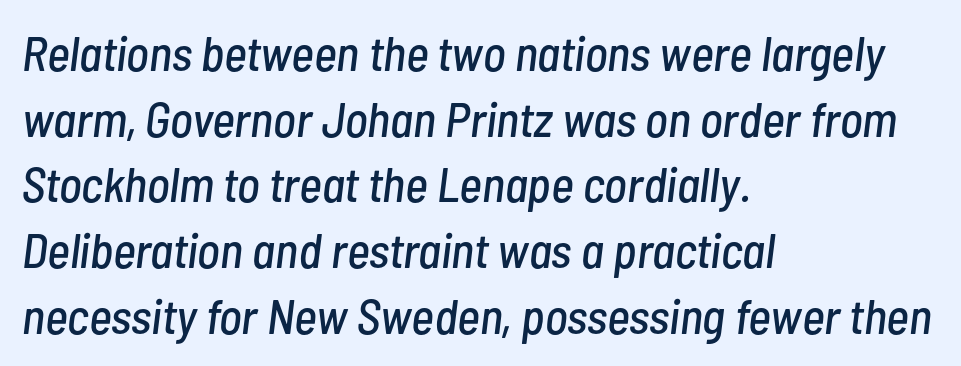
Q: Is the text italic (slanted)? A: Yes, it leans right by about 7 degrees.
Q: Is the text underlined? A: No.
Q: How is the paragraph aligned? A: Left-aligned.
Q: Is the spacing between letters normal or unusually wide? A: Normal.
Q: Is the spacing between lines tight, normal or loose? A: Normal.
Q: Width (condensed, normal, or wide)? A: Condensed.
Q: Stroke contrast? A: Low.
Q: x-height? A: Medium.
Q: Monospaced? A: No.
